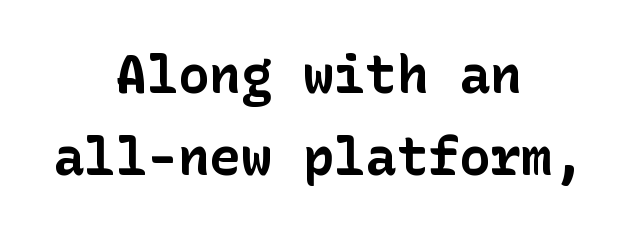
{"serif": "no", "italic": "no", "bold": "yes", "weight": "bold", "width": "normal", "stroke_contrast": "low", "x_height": "medium", "underline": "no", "align": "center", "line_spacing": "normal", "line_spacing_ratio": 1.58, "letter_spacing": "normal", "letter_spacing_em": 0.0, "glyph_px": 52}
